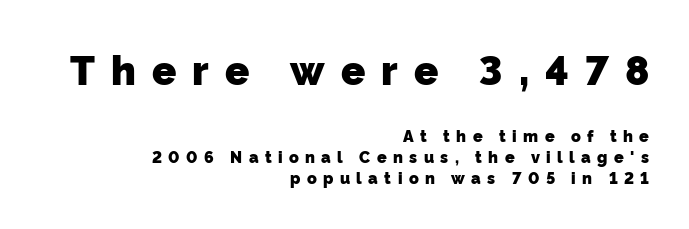
The image shows 40 px heavy sans-serif type; set right-aligned, normal line spacing (1.3x), unusually wide letter spacing (+0.4 em), not underlined; the first (top) block is 2.5x larger; low stroke contrast and a medium x-height.
